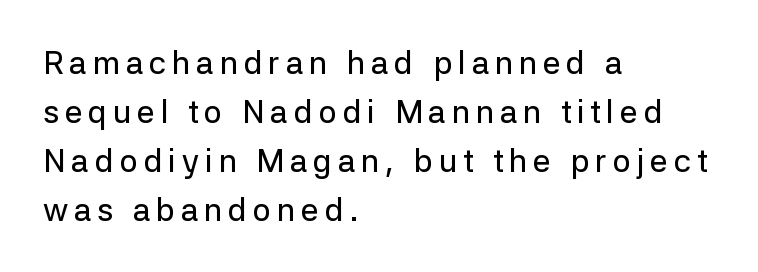
The image shows 32 px sans-serif type, upright; set left-aligned, normal line spacing (1.53x), not underlined; low stroke contrast and a medium x-height.
